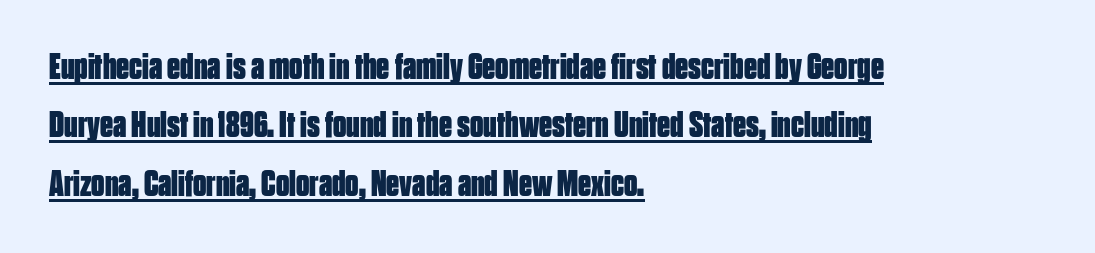
{"serif": "no", "italic": "no", "bold": "yes", "weight": "bold", "width": "condensed", "stroke_contrast": "low", "x_height": "large", "monospaced": "no", "underline": "yes", "align": "left", "line_spacing": "normal", "line_spacing_ratio": 1.58, "letter_spacing": "normal", "letter_spacing_em": 0.0, "glyph_px": 37}
